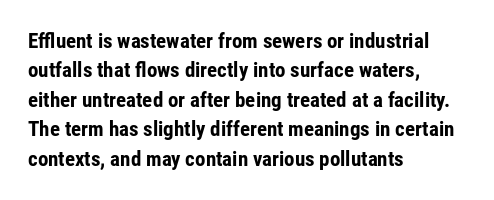
{"italic": "no", "bold": "yes", "underline": "no", "align": "left", "line_spacing": "normal", "line_spacing_ratio": 1.4, "letter_spacing": "normal", "letter_spacing_em": 0.0, "glyph_px": 21}
